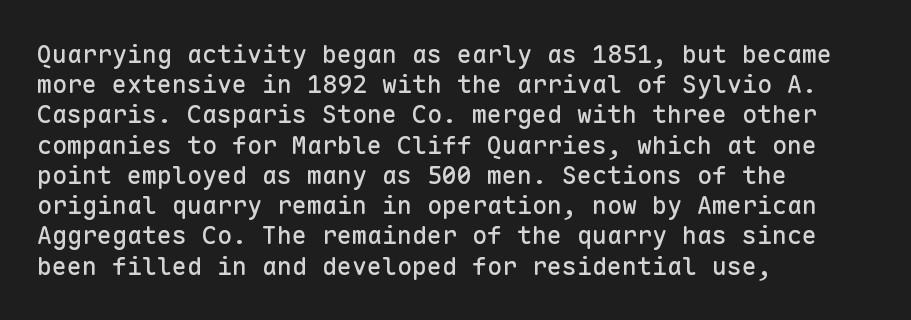
The image shows 25 px text type, upright; set left-aligned, line spacing 1.21x, normal letter spacing, not underlined.
